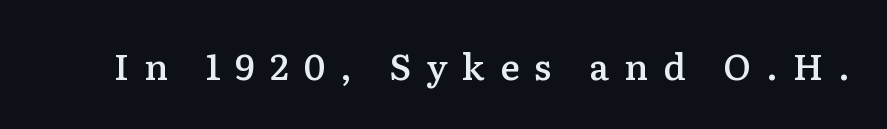
{"serif": "yes", "italic": "no", "bold": "semi", "weight": "semibold", "width": "normal", "stroke_contrast": "low", "x_height": "medium", "monospaced": "no", "underline": "no", "letter_spacing": "wide", "letter_spacing_em": 0.42, "glyph_px": 36}
